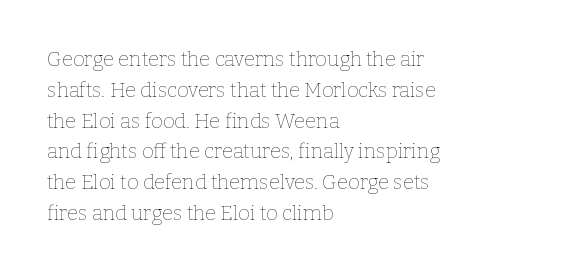
{"italic": "no", "bold": "no", "underline": "no", "align": "left", "line_spacing": "normal", "line_spacing_ratio": 1.54, "letter_spacing": "normal", "letter_spacing_em": 0.0, "glyph_px": 20}
